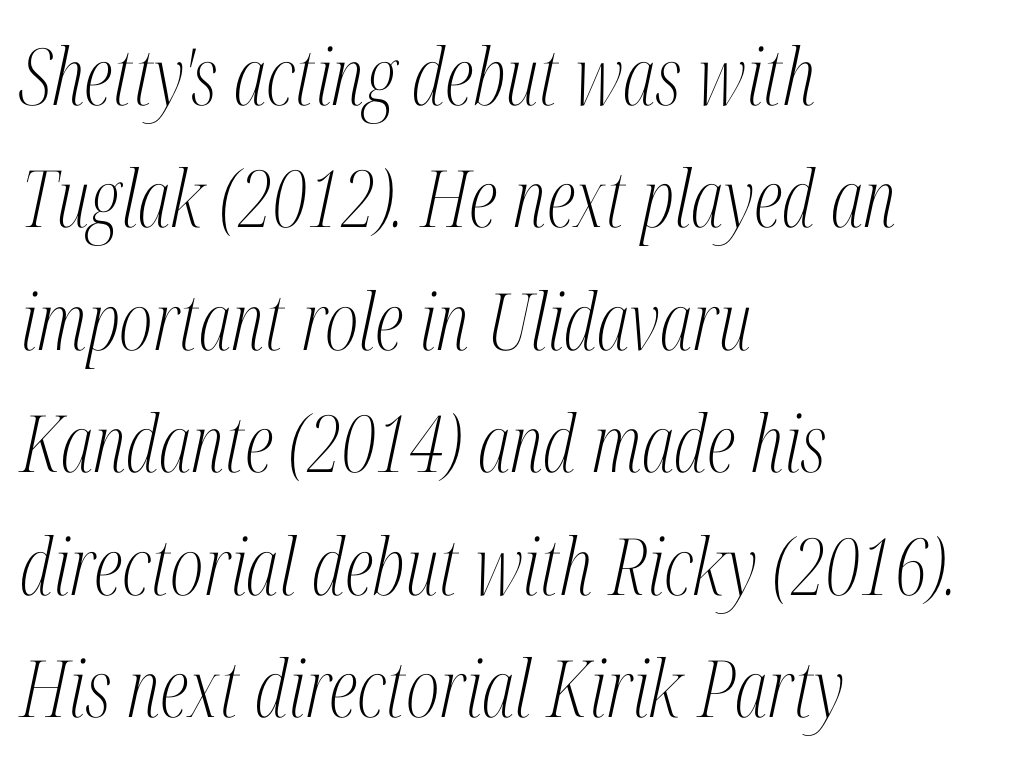
The image shows 79 px light, condensed serif type, italic (leaning right); set left-aligned, normal line spacing (1.55x), normal letter spacing, not underlined; medium stroke contrast and a medium x-height.
